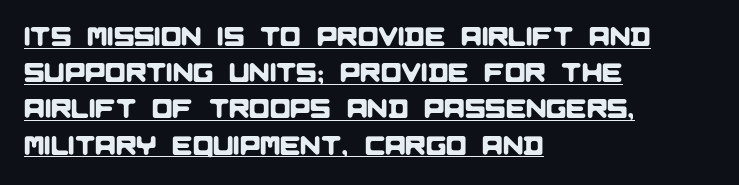
Q: Is the text underlined? A: Yes.
Q: How is the paragraph aligned? A: Left-aligned.
Q: Is the spacing between letters normal or unusually wide? A: Normal.
Q: Is the spacing between lines tight, normal or loose? A: Normal.
